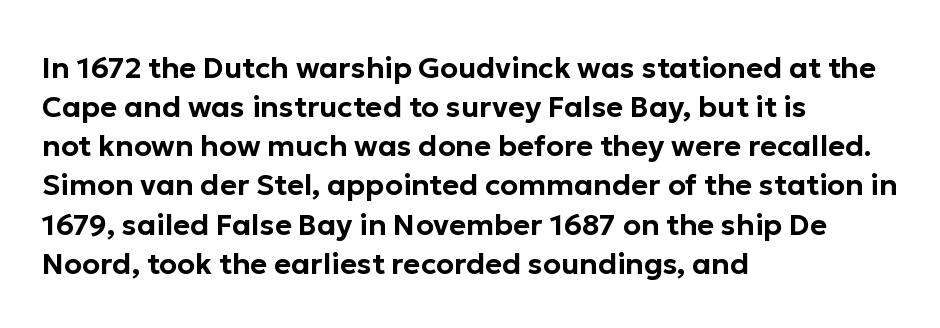
Nobody touched the tracking dial on this one. Words float on clear page, feet unadorned. The letters stand straight up with perfectly vertical stems. The face used here is proportionally spaced, like ordinary book or web type.
